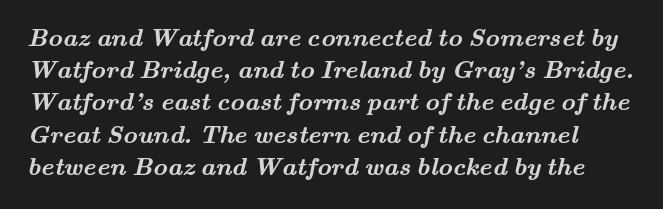
{"bold": "yes", "underline": "no", "line_spacing": "normal", "line_spacing_ratio": 1.29, "letter_spacing": "normal", "letter_spacing_em": 0.0, "glyph_px": 25}
